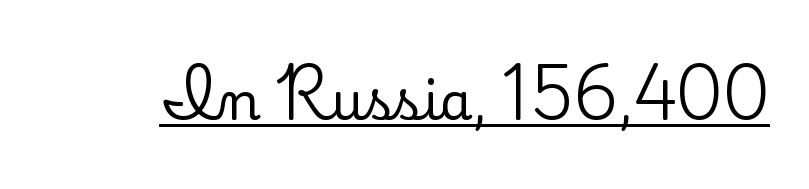
{"serif": "yes", "italic": "no", "width": "normal", "stroke_contrast": "low", "x_height": "small", "monospaced": "no", "underline": "yes", "letter_spacing": "normal", "letter_spacing_em": 0.0, "glyph_px": 52}
